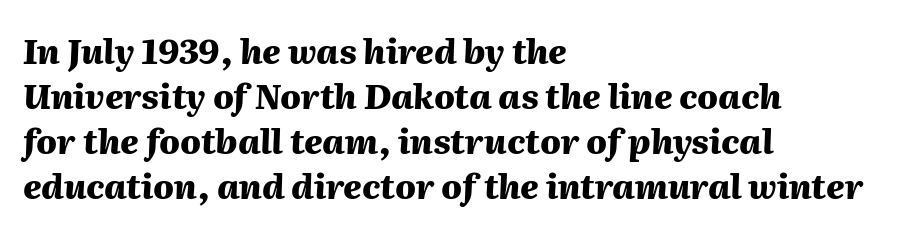
Q: Is the text bold? A: Yes.
Q: Is the text italic (slanted)? A: Yes, it leans right by about 2 degrees.
Q: Is the text underlined? A: No.
Q: How is the paragraph aligned? A: Left-aligned.
Q: Is the spacing between letters normal or unusually wide? A: Normal.
Q: Is the spacing between lines tight, normal or loose? A: Normal.
Q: Width (condensed, normal, or wide)? A: Normal.
Q: Stroke contrast? A: Medium.
Q: x-height? A: Medium.
Q: Monospaced? A: No.
